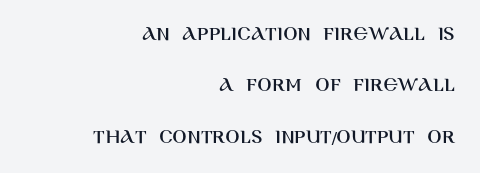
{"italic": "no", "underline": "no", "align": "right", "line_spacing": "loose", "line_spacing_ratio": 2.45, "letter_spacing": "normal", "letter_spacing_em": 0.0, "glyph_px": 21}
